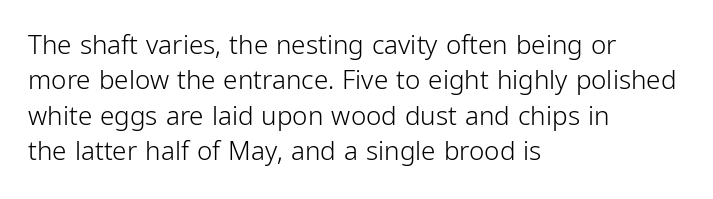
The image shows 26 px text type, upright; set left-aligned, normal line spacing (1.36x), normal letter spacing, not underlined.
